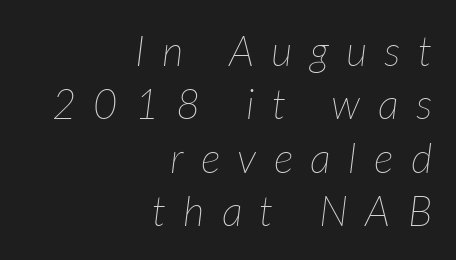
Q: Is the text bold? A: No.
Q: Is the text italic (slanted)? A: Yes, it leans right by about 7 degrees.
Q: Is the text underlined? A: No.
Q: How is the paragraph aligned? A: Right-aligned.
Q: Is the spacing between letters normal or unusually wide? A: Unusually wide.
Q: Is the spacing between lines tight, normal or loose? A: Normal.
Q: Width (condensed, normal, or wide)? A: Normal.
Q: Stroke contrast? A: Low.
Q: x-height? A: Medium.
Q: Monospaced? A: No.
